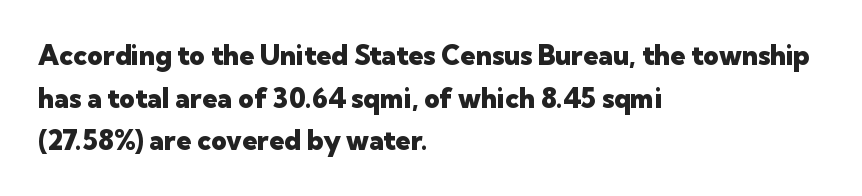
Typesetter's note: full bold, strokes at maximum text heaviness. Compared with typical paragraphs, the rows here are spaced about the same. Layout note: lines flush left. The passage shown is not underscored anywhere.
